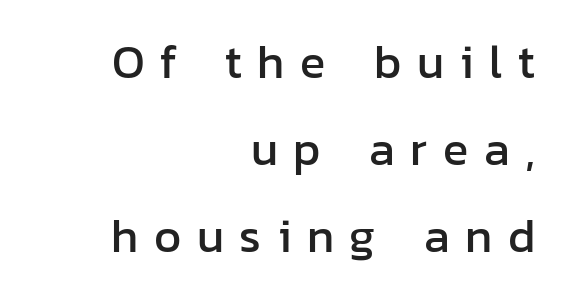
Q: Is the text italic (slanted)? A: No, it is upright.
Q: Is the typeface a serif or a sans-serif typeface? A: Sans-serif.
Q: Is the text underlined? A: No.
Q: How is the paragraph aligned? A: Right-aligned.
Q: Is the spacing between letters normal or unusually wide? A: Unusually wide.
Q: Width (condensed, normal, or wide)? A: Normal.
Q: Stroke contrast? A: Low.
Q: x-height? A: Medium.
Q: Monospaced? A: No.
